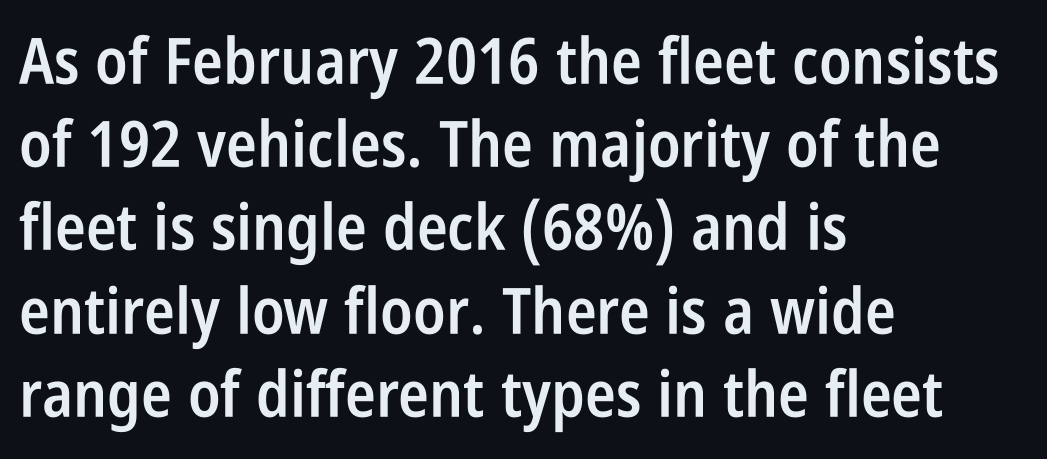
The image shows 64 px semibold, condensed sans-serif type, upright; set left-aligned, normal line spacing (1.3x), normal letter spacing, not underlined; low stroke contrast and a large x-height.
